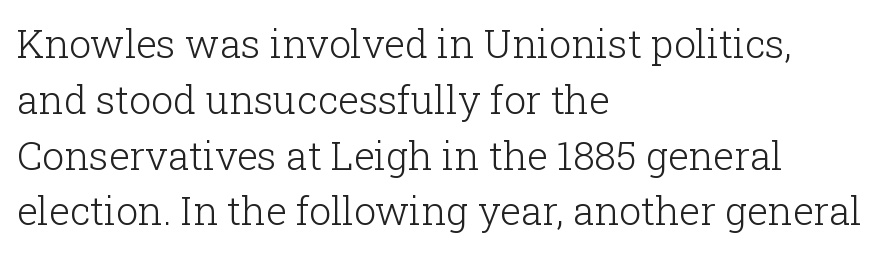
Quick note: interline space is typical. Horizontal alignment here is leftward, the default for most running prose. Note the varied advance widths — an 'i' is clearly narrower than an 'm'. No extra tracking has been applied to these lines.
